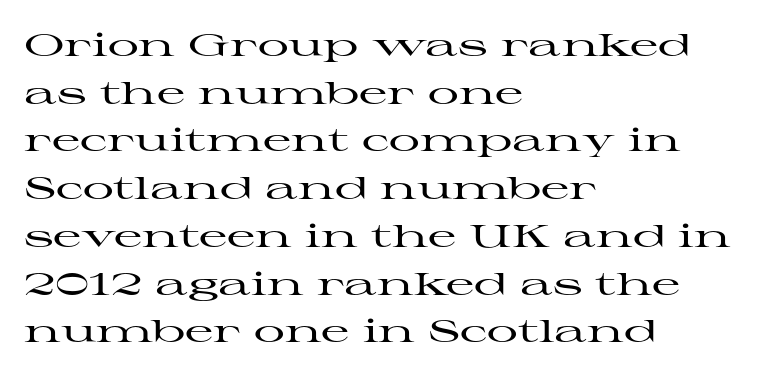
The rendering uses natural spacing where letterforms have individual widths. The typesetter chose a ragged-right arrangement here. A typesetter would mark this as roman, not italic. Any mark beneath the type? The region is blank.
